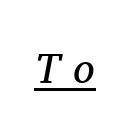
Q: Is the text bold? A: No.
Q: Is the text italic (slanted)? A: Yes, it leans right by about 11 degrees.
Q: Is the typeface a serif or a sans-serif typeface? A: Serif.
Q: Is the text underlined? A: Yes.
Q: Is the spacing between letters normal or unusually wide? A: Unusually wide.
Q: Width (condensed, normal, or wide)? A: Normal.
Q: Stroke contrast? A: Medium.
Q: x-height? A: Medium.
Q: Monospaced? A: No.
